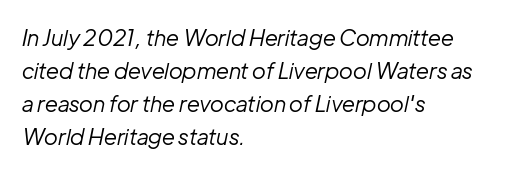
{"italic": "yes", "lean": "right", "slant_degrees": 12, "bold": "no", "underline": "no", "align": "left", "line_spacing": "normal", "line_spacing_ratio": 1.5, "letter_spacing": "normal", "letter_spacing_em": 0.0, "glyph_px": 22}
